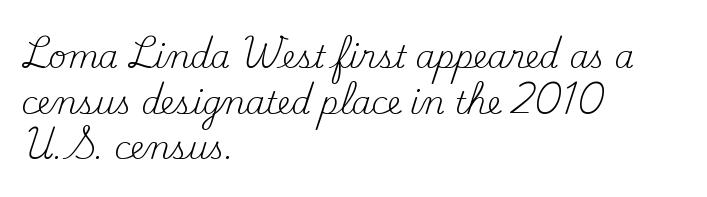
Nothing heavy about these letters — not bold at all. The font family rendered here belongs to the serif group. The zone under the glyphs is completely vacant. Each letter keeps its own natural width here, so spacing adapts to shape. Each word holds together tightly as a unit, with standard inter-letter gaps. A classic flush-left, rag-right setting is used for this passage.
